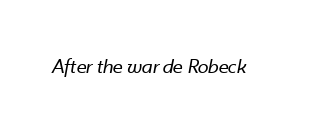
Q: Is the text bold? A: No.
Q: Is the text italic (slanted)? A: Yes, it leans right by about 10 degrees.
Q: Is the text underlined? A: No.
Q: Is the spacing between letters normal or unusually wide? A: Normal.
